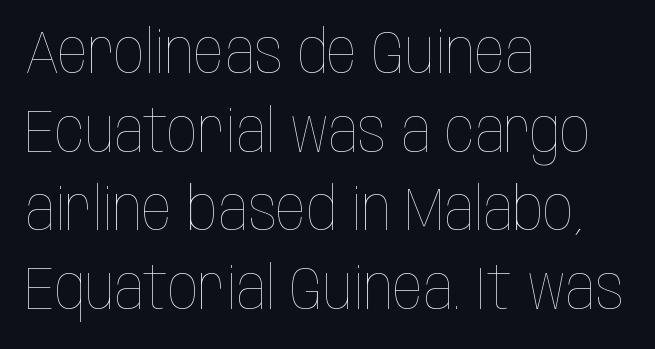
{"italic": "no", "bold": "no", "weight": "thin", "width": "condensed", "stroke_contrast": "low", "x_height": "large", "monospaced": "no", "underline": "no", "align": "left", "line_spacing": "normal", "line_spacing_ratio": 1.31, "letter_spacing": "normal", "letter_spacing_em": 0.0, "glyph_px": 60}
